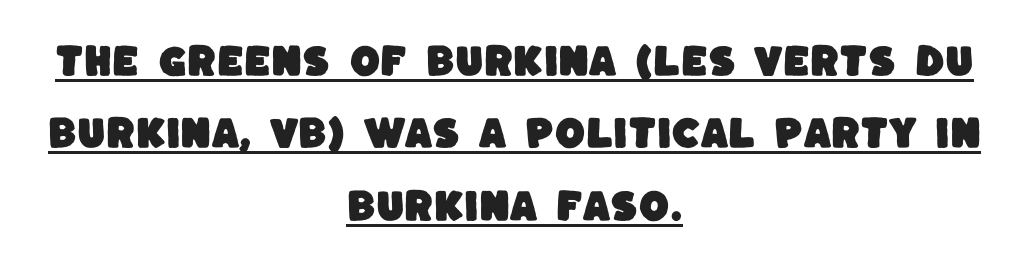
Q: Is the typeface a serif or a sans-serif typeface? A: Sans-serif.
Q: Is the text underlined? A: Yes.
Q: How is the paragraph aligned? A: Centered.
Q: Is the spacing between letters normal or unusually wide? A: Normal.
Q: Is the spacing between lines tight, normal or loose? A: Loose.
Q: Width (condensed, normal, or wide)? A: Normal.
Q: Stroke contrast? A: Low.
Q: x-height? A: Large.
Q: Monospaced? A: No.
